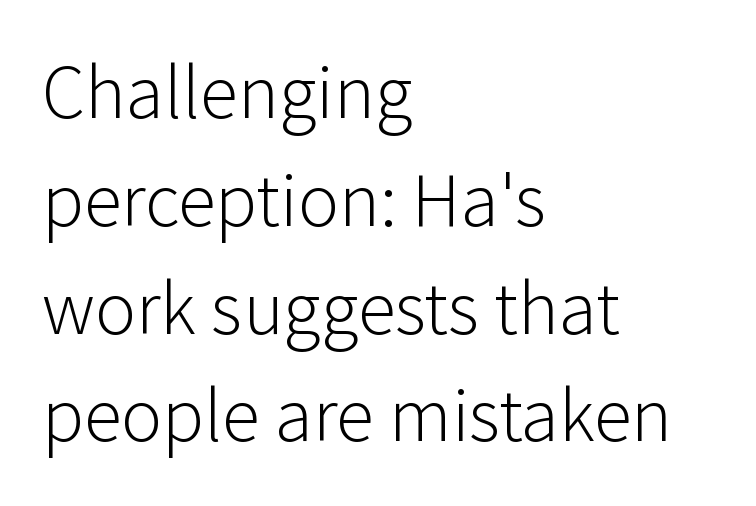
Q: Is the text bold? A: No.
Q: Is the text italic (slanted)? A: No, it is upright.
Q: Is the typeface a serif or a sans-serif typeface? A: Sans-serif.
Q: Is the text underlined? A: No.
Q: How is the paragraph aligned? A: Left-aligned.
Q: Is the spacing between letters normal or unusually wide? A: Normal.
Q: Is the spacing between lines tight, normal or loose? A: Normal.
Q: Width (condensed, normal, or wide)? A: Normal.
Q: Stroke contrast? A: Low.
Q: x-height? A: Medium.
Q: Monospaced? A: No.
